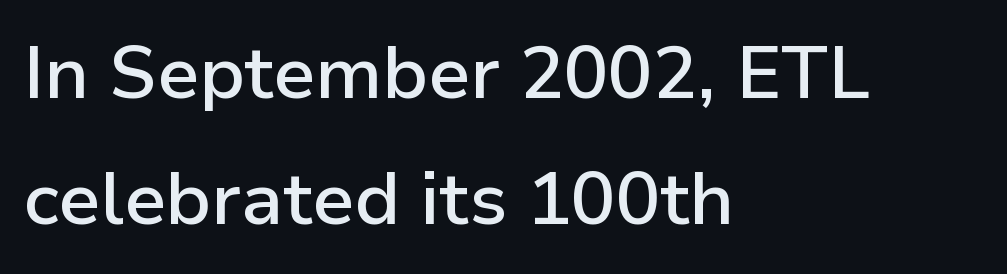
Q: Is the text bold? A: Semi-bold.
Q: Is the text italic (slanted)? A: No, it is upright.
Q: Is the typeface a serif or a sans-serif typeface? A: Sans-serif.
Q: Is the text underlined? A: No.
Q: How is the paragraph aligned? A: Left-aligned.
Q: Is the spacing between letters normal or unusually wide? A: Normal.
Q: Is the spacing between lines tight, normal or loose? A: Normal.
Q: Width (condensed, normal, or wide)? A: Normal.
Q: Stroke contrast? A: Low.
Q: x-height? A: Medium.
Q: Monospaced? A: No.
